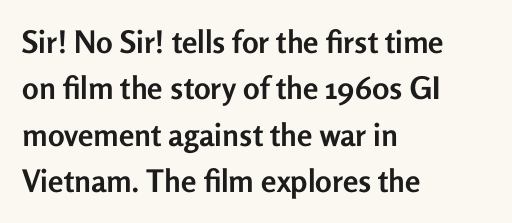
The image shows 31 px semibold sans-serif type, upright; set left-aligned, normal line spacing (1.5x), normal letter spacing, not underlined; low stroke contrast and a medium x-height.
